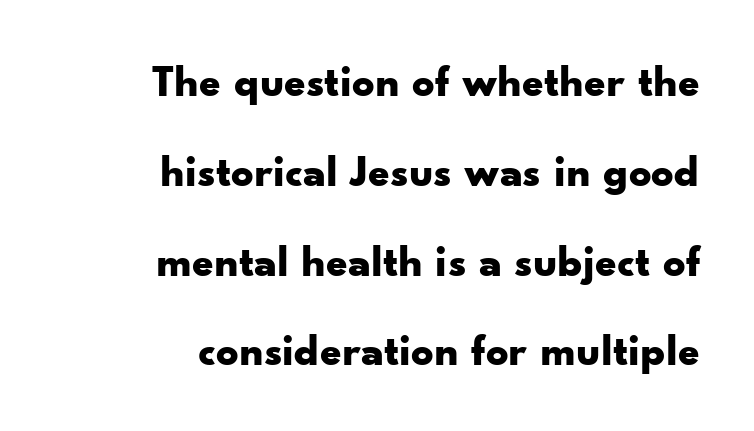
Q: Is the text bold? A: Yes.
Q: Is the text italic (slanted)? A: No, it is upright.
Q: Is the typeface a serif or a sans-serif typeface? A: Sans-serif.
Q: Is the text underlined? A: No.
Q: How is the paragraph aligned? A: Right-aligned.
Q: Is the spacing between letters normal or unusually wide? A: Normal.
Q: Is the spacing between lines tight, normal or loose? A: Loose.
Q: Width (condensed, normal, or wide)? A: Wide.
Q: Stroke contrast? A: Low.
Q: x-height? A: Small.
Q: Monospaced? A: No.
